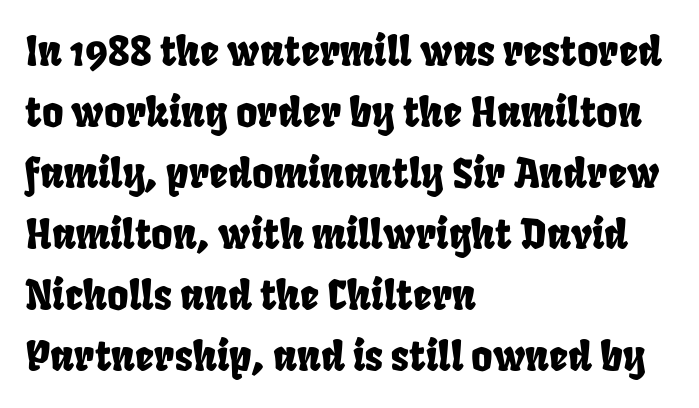
The typesetter chose a ragged-right arrangement here. Note the varied advance widths — an 'i' is clearly narrower than an 'm'. Short note: letters normally spaced. The space between consecutive lines is moderate.
